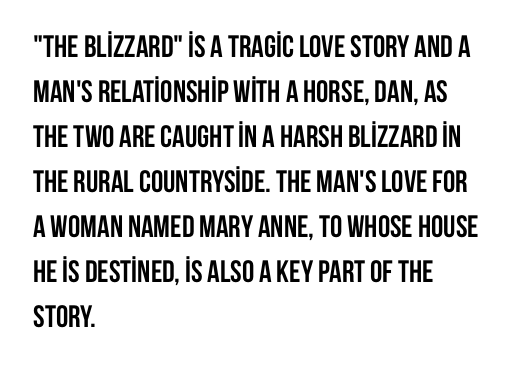
Q: Is the text bold? A: Yes.
Q: Is the text italic (slanted)? A: No, it is upright.
Q: Is the typeface a serif or a sans-serif typeface? A: Sans-serif.
Q: Is the text underlined? A: No.
Q: How is the paragraph aligned? A: Left-aligned.
Q: Is the spacing between letters normal or unusually wide? A: Normal.
Q: Is the spacing between lines tight, normal or loose? A: Normal.
Q: Width (condensed, normal, or wide)? A: Condensed.
Q: Stroke contrast? A: Low.
Q: x-height? A: Large.
Q: Monospaced? A: No.
